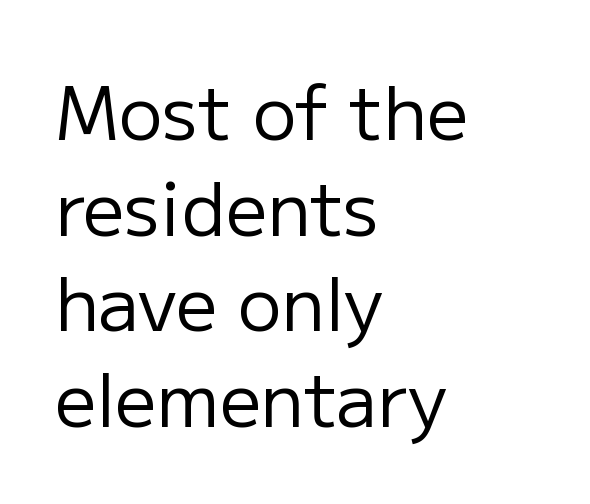
Here the designer chose a conventional face with non-uniform glyph widths. Summary of weight: not heavy and not bold. Rows of type keep a routine distance in the vertical direction. The passage is arranged the way most books set body copy — flush left. Is there any slant? The stems are plumb.
